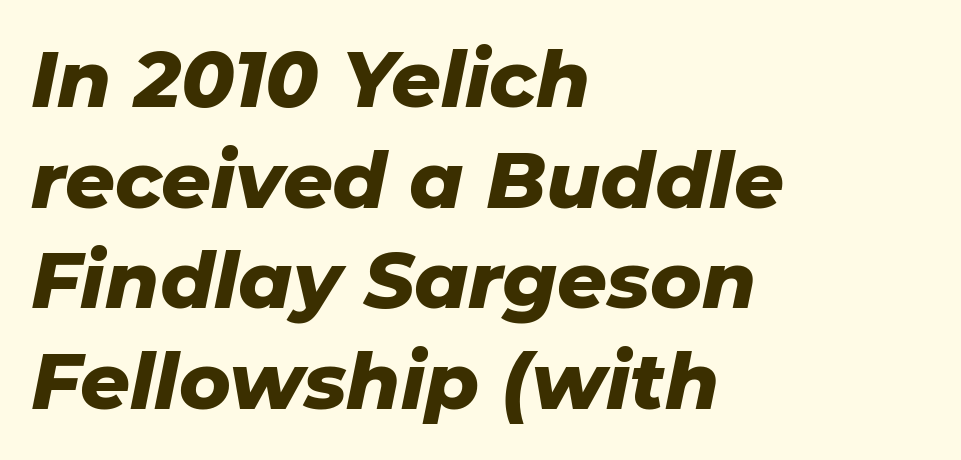
{"italic": "yes", "lean": "right", "slant_degrees": 11, "bold": "yes", "weight": "heavy", "width": "normal", "stroke_contrast": "low", "x_height": "medium", "monospaced": "no", "underline": "no", "align": "left", "line_spacing": "normal", "line_spacing_ratio": 1.29, "letter_spacing": "normal", "letter_spacing_em": 0.0, "glyph_px": 78}
